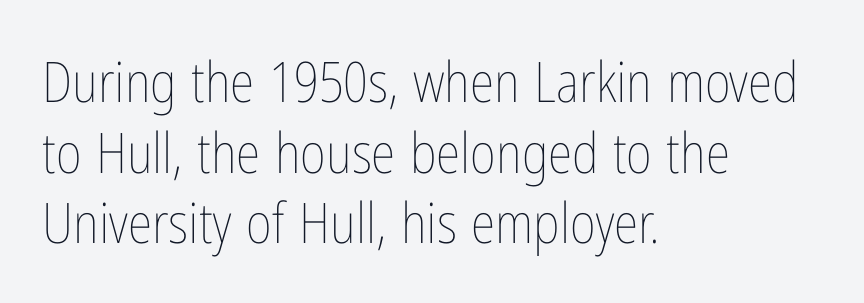
The image shows 56 px thin, condensed type, upright; set left-aligned, normal line spacing (1.26x), normal letter spacing, not underlined; low stroke contrast and a medium x-height.
